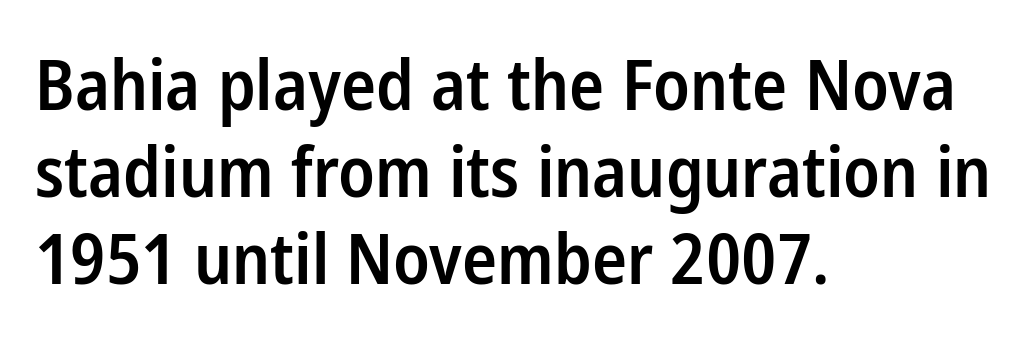
{"serif": "no", "italic": "no", "bold": "semi", "weight": "semibold", "width": "condensed", "stroke_contrast": "low", "x_height": "medium", "monospaced": "no", "underline": "no", "align": "left", "line_spacing_ratio": 1.24, "letter_spacing": "normal", "letter_spacing_em": 0.0, "glyph_px": 70}
